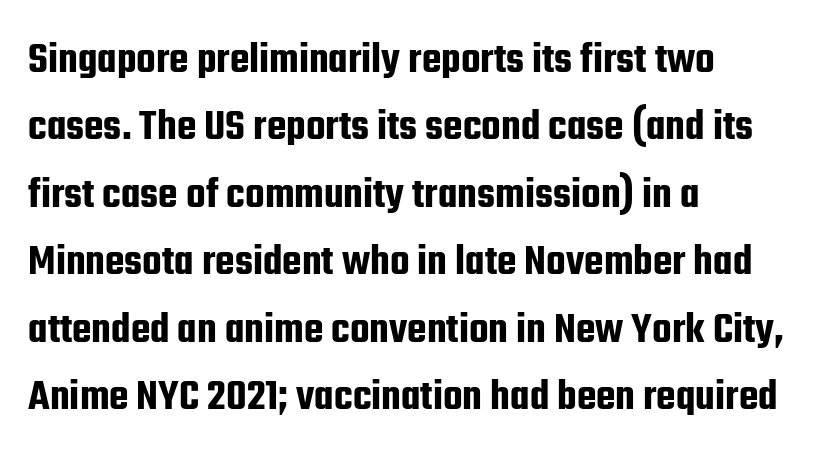
Decoration check: the copy has no underline. Whoever set this chose a conventional vertical rhythm. Default kerning and tracking; the words read as compact shapes. Tall strokes in this sample are plumb rather than angled. These lines are set flush left with a ragged right edge.
